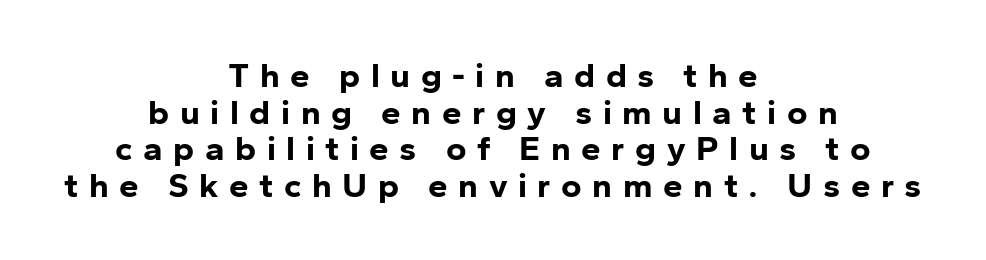
{"serif": "no", "italic": "no", "bold": "yes", "weight": "bold", "width": "normal", "stroke_contrast": "low", "x_height": "medium", "monospaced": "no", "underline": "no", "align": "center", "line_spacing": "tight", "line_spacing_ratio": 1.05, "letter_spacing": "wide", "letter_spacing_em": 0.3, "glyph_px": 35}
